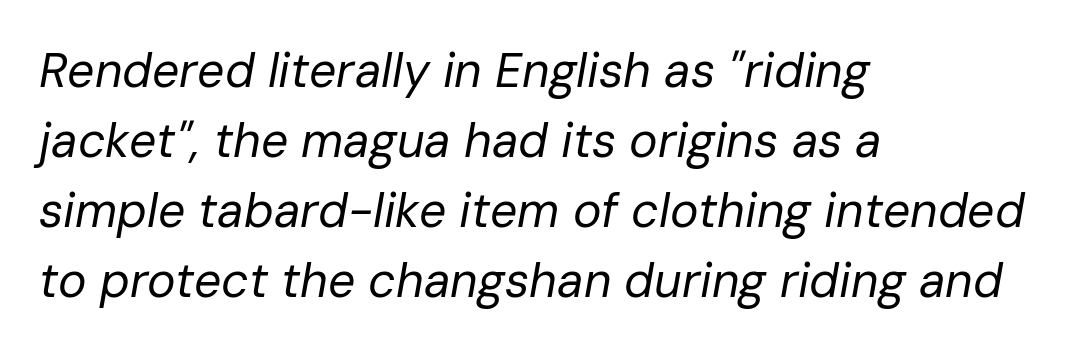
The image shows 48 px regular-weight type, italic (leaning right); set left-aligned, normal line spacing (1.46x), normal letter spacing, not underlined; low stroke contrast and a medium x-height.
